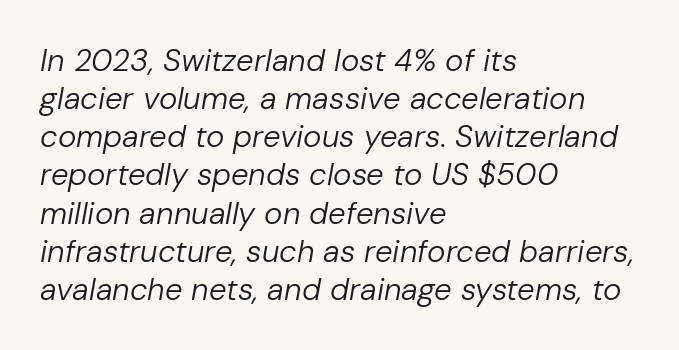
{"italic": "yes", "lean": "right", "slant_degrees": 10, "bold": "no", "weight": "regular", "width": "normal", "stroke_contrast": "low", "x_height": "medium", "monospaced": "no", "underline": "no", "align": "left", "line_spacing_ratio": 1.23, "letter_spacing": "normal", "letter_spacing_em": 0.0, "glyph_px": 31}
